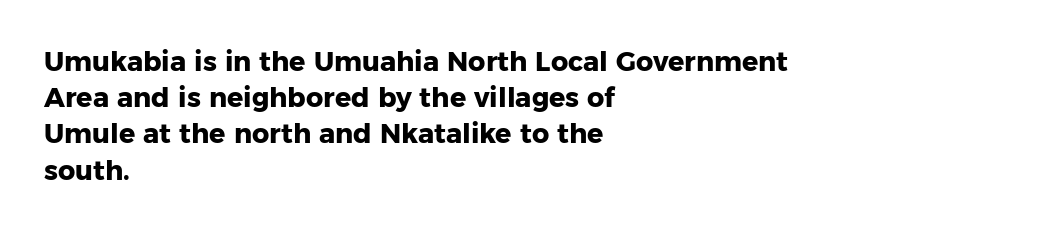
Does the weight exceed regular? Yes, all the way to bold. Inter-character spacing is left at the font's built-in metrics. If you drew a ruler down the left edge, every line would touch it. Only glyphs here, with clear space below each row. This sample keeps an unexceptional amount of space between lines.
